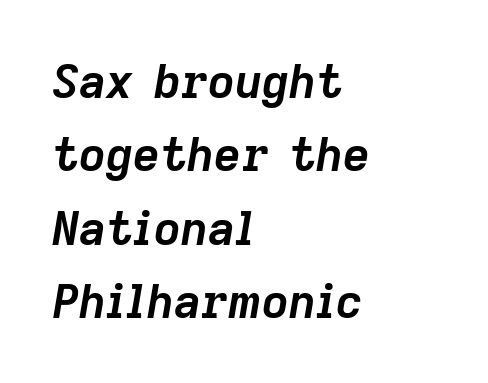
The image shows 47 px semibold type, italic (leaning right); set left-aligned, normal line spacing (1.56x), normal letter spacing, not underlined; low stroke contrast and a medium x-height.
